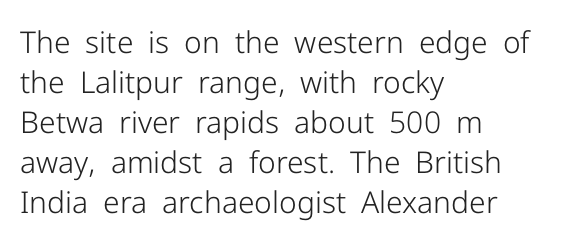
Descenders hang freely into open space. Is there any slant? The stems are plumb. A student would call this left alignment; a typographer would say flush left, rag right. The passage shown is typed in a proportional face where columns would drift. The designer left line spacing at the default.
